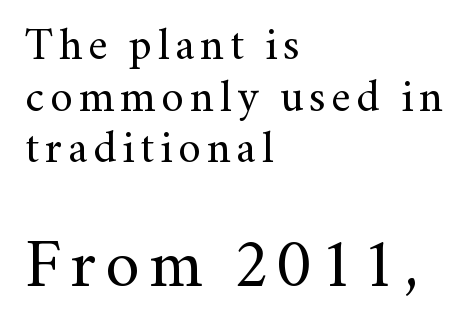
Glance below the letters and you will spot only blank space. The glyphs in this specimen are seriffed. In terms of leading, this rendering errs on the cramped side. Letters have the restrained weight of plain body copy at most. This sample has the flowing, uneven cadence of proportional lettering. It's the straight-up-and-down kind of type.
